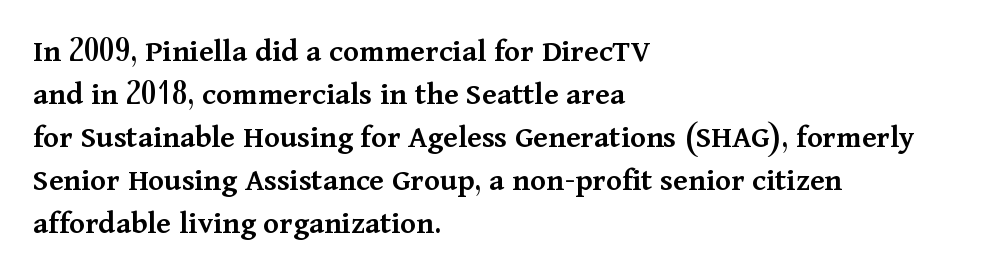
A typesetter would call this proportional, since set widths differ per character. Note: serifs present on the glyphs. The rendering uses a moderate line-height, typical for paragraphs. A typesetter would call this zero additional tracking. Typesetter's note: demi weight, one step under bold.
